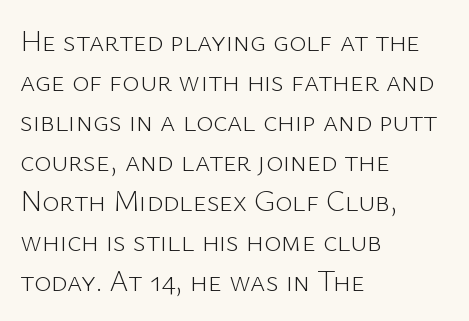
The image shows 29 px light sans-serif type, upright; set left-aligned, normal line spacing (1.38x), normal letter spacing, not underlined; low stroke contrast and a medium x-height.
